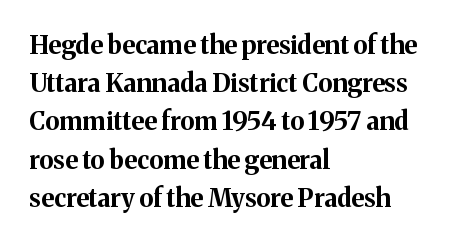
Lines of text with bare space underneath. Quick note: interline space is typical. The line texture is even and compact thanks to regular tracking. The letters stand straight up with perfectly vertical stems. I'd describe the lettering as bold — thick and assertive.
